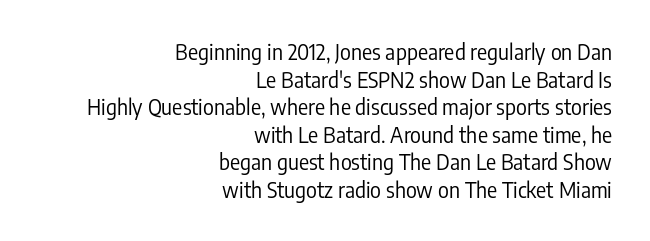
Q: Is the text bold? A: No.
Q: Is the text italic (slanted)? A: No, it is upright.
Q: Is the text underlined? A: No.
Q: How is the paragraph aligned? A: Right-aligned.
Q: Is the spacing between letters normal or unusually wide? A: Normal.
Q: Is the spacing between lines tight, normal or loose? A: Normal.
